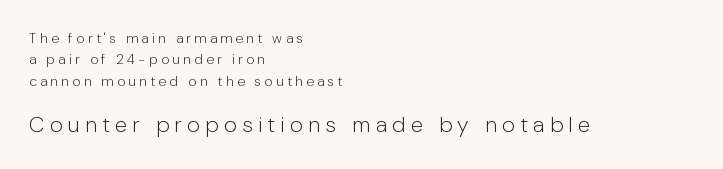
The image shows 22 px text type, upright; set left-aligned, normal line spacing (1.52x), unusually wide letter spacing (+0.24 em), not underlined; the second (bottom) block is 1.57x larger.
